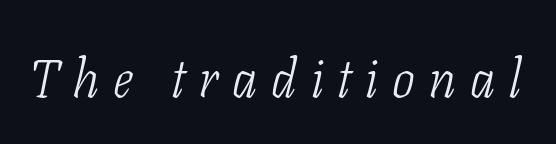
The image shows 54 px light, condensed serif type, italic (leaning right); set unusually wide letter spacing (+0.26 em), not underlined; low stroke contrast and a medium x-height.
